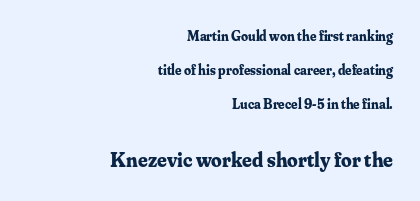
Q: Is the text bold? A: Yes.
Q: Is the text italic (slanted)? A: No, it is upright.
Q: Is the text underlined? A: No.
Q: How is the paragraph aligned? A: Right-aligned.
Q: Is the spacing between letters normal or unusually wide? A: Normal.
Q: Is the spacing between lines tight, normal or loose? A: Loose.
Q: Which block of text is set in a larger size, the first (top) or the second (bottom)? A: The second (bottom) one.
